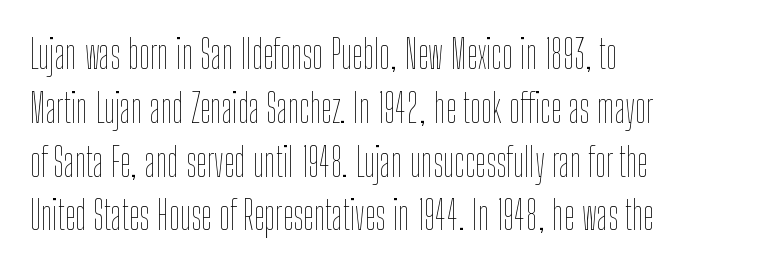
The image shows 39 px thin, condensed type, upright; set left-aligned, normal line spacing (1.38x), normal letter spacing, not underlined; low stroke contrast and a medium x-height.
